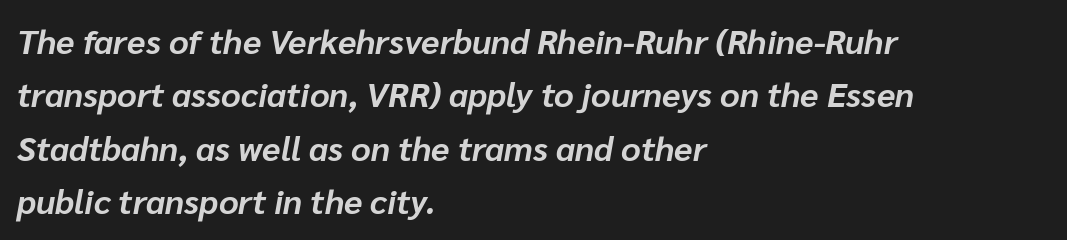
A typesetter would call this leading conventional body-copy spacing. What stands out about the letter spacing? Nothing — it is the standard amount. A typesetter would mark this as italic. The area under the type is left untouched.
